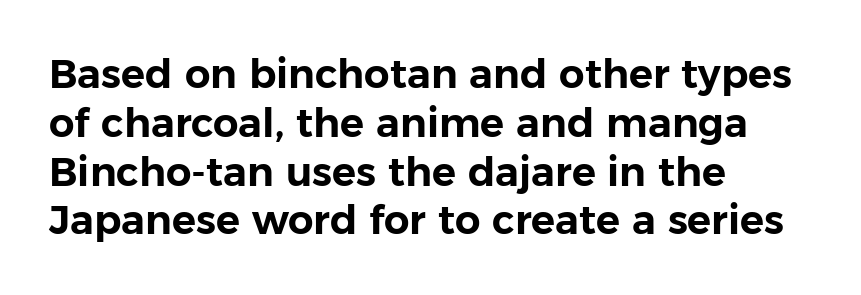
The image shows 40 px sans-serif type, upright; set left-aligned, line spacing 1.22x, normal letter spacing, not underlined; low stroke contrast and a medium x-height.
